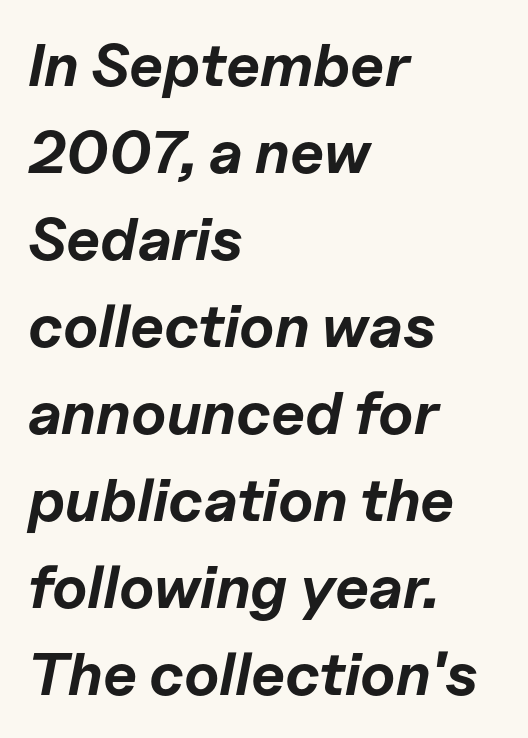
Nothing unusual about the tracking: characters are spaced as the font intends. Notice how the stems are inclined rather than vertical — that's the hallmark of italics. These lines sit exactly where default settings would place them. Is the type bold? Yes — the strokes are clearly thick and heavy. If you drew a ruler down the left edge, every line would touch it.
